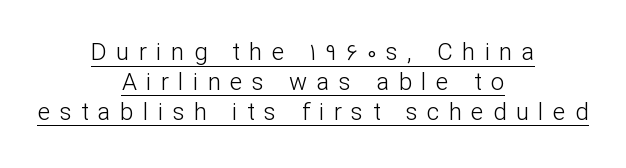
The image shows 24 px text type, upright; set centered, line spacing 1.24x, unusually wide letter spacing (+0.39 em), underlined.
